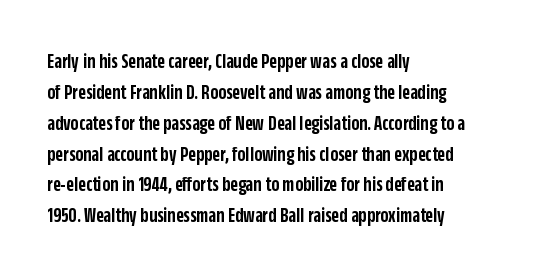
{"italic": "no", "bold": "semi", "underline": "no", "align": "left", "line_spacing": "normal", "line_spacing_ratio": 1.47, "letter_spacing": "normal", "letter_spacing_em": 0.0, "glyph_px": 21}
